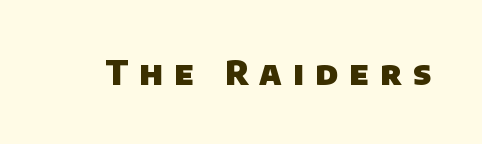
{"serif": "no", "bold": "yes", "weight": "heavy", "width": "normal", "stroke_contrast": "low", "x_height": "large", "monospaced": "no", "underline": "no", "letter_spacing": "wide", "letter_spacing_em": 0.34, "glyph_px": 33}
